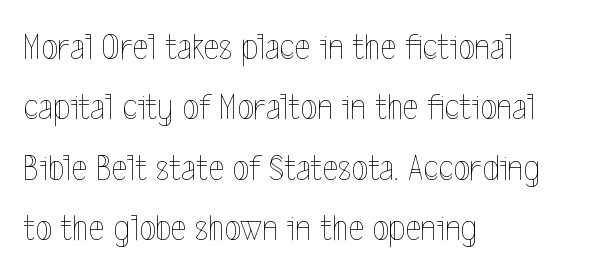
The image shows 38 px thin, condensed type, upright; set left-aligned, normal line spacing (1.59x), normal letter spacing, not underlined; a medium x-height.
